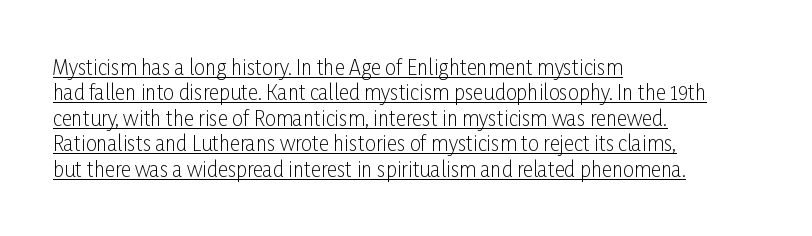
Q: Is the text bold? A: No.
Q: Is the text italic (slanted)? A: No, it is upright.
Q: Is the text underlined? A: Yes.
Q: How is the paragraph aligned? A: Left-aligned.
Q: Is the spacing between letters normal or unusually wide? A: Normal.
Q: Is the spacing between lines tight, normal or loose? A: Normal.
